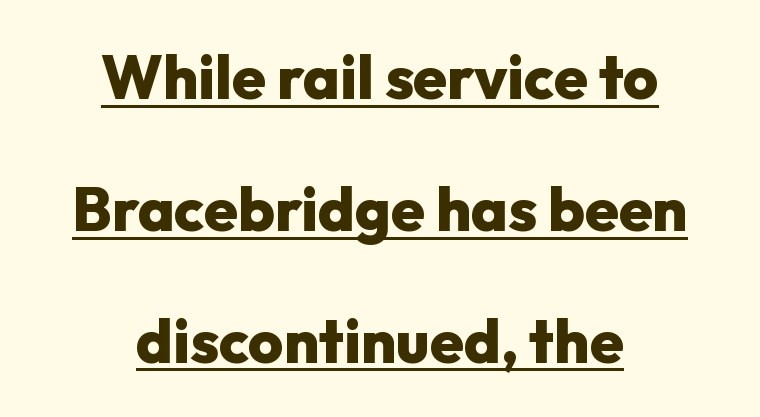
{"serif": "no", "italic": "no", "bold": "yes", "weight": "heavy", "width": "normal", "stroke_contrast": "low", "x_height": "medium", "monospaced": "no", "underline": "yes", "align": "center", "line_spacing": "loose", "line_spacing_ratio": 2.16, "letter_spacing": "normal", "letter_spacing_em": 0.0, "glyph_px": 61}
